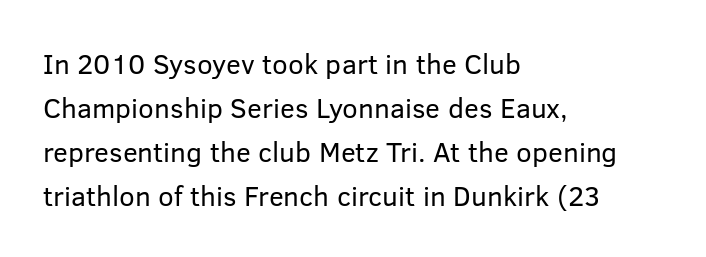
Q: Is the text bold? A: No.
Q: Is the text italic (slanted)? A: No, it is upright.
Q: Is the typeface a serif or a sans-serif typeface? A: Sans-serif.
Q: Is the text underlined? A: No.
Q: How is the paragraph aligned? A: Left-aligned.
Q: Is the spacing between letters normal or unusually wide? A: Normal.
Q: Is the spacing between lines tight, normal or loose? A: Normal.
Q: Width (condensed, normal, or wide)? A: Normal.
Q: Stroke contrast? A: Low.
Q: x-height? A: Medium.
Q: Monospaced? A: No.
